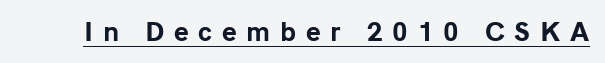
What weight is shown? A full bold with thick strokes. This is underlined copy, the kind a proofreader might mark for attention. Italic? Not at all — the glyphs are vertical. The tracking jumps out immediately: characters are airy and widely separated.
